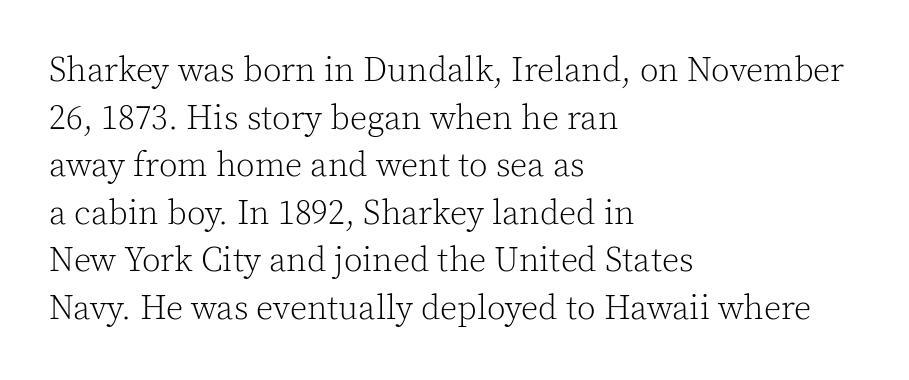
The image shows 34 px light serif type, upright; set left-aligned, normal line spacing (1.4x), normal letter spacing, not underlined; a medium x-height.
